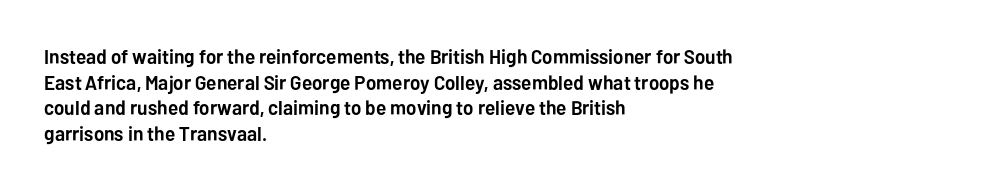
Q: Is the text bold? A: Yes.
Q: Is the text italic (slanted)? A: No, it is upright.
Q: Is the text underlined? A: No.
Q: How is the paragraph aligned? A: Left-aligned.
Q: Is the spacing between letters normal or unusually wide? A: Normal.
Q: Is the spacing between lines tight, normal or loose? A: Normal.
